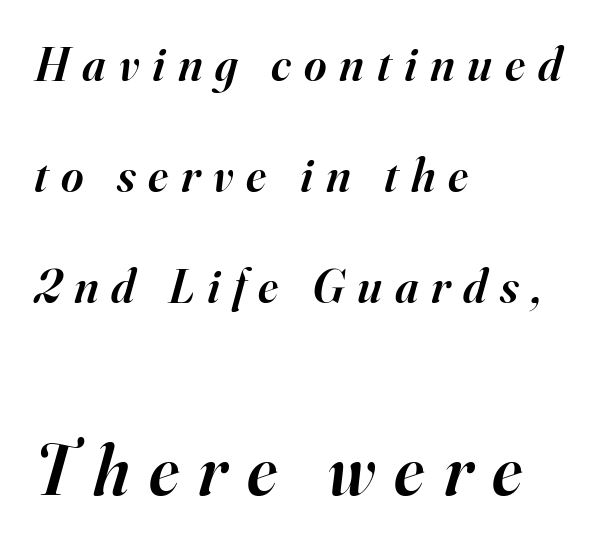
This rendering features lettering with no underline. The passage shown is typed in a proportional face where columns would drift. The horizontal fit of the characters is loose and conspicuously gappy. A typesetter would call this leading open, well beyond the default.
